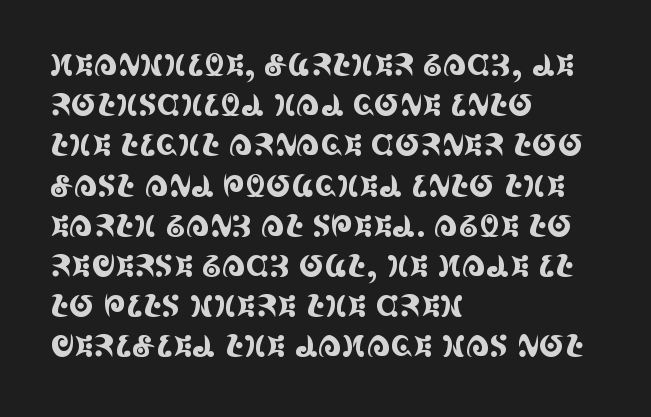
The image shows 30 px condensed serif type, upright; set left-aligned, normal line spacing (1.34x), normal letter spacing, not underlined; a large x-height.
